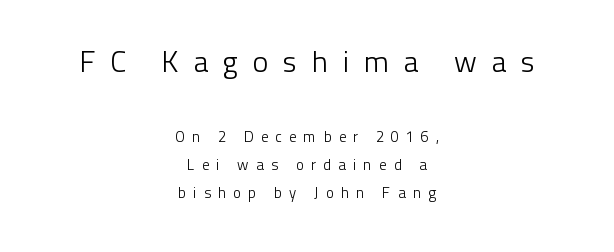
{"serif": "no", "italic": "no", "bold": "no", "weight": "light", "width": "normal", "stroke_contrast": "low", "x_height": "medium", "monospaced": "no", "underline": "no", "align": "center", "line_spacing_ratio": 1.89, "letter_spacing": "wide", "letter_spacing_em": 0.47, "larger_block": "first", "size_ratio": 2.0, "glyph_px": 30}
